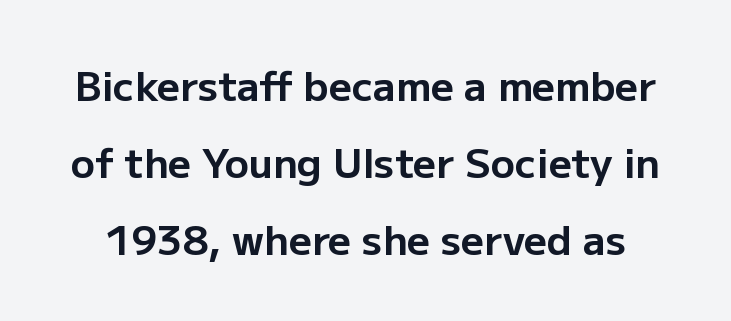
{"serif": "no", "italic": "no", "bold": "yes", "weight": "bold", "width": "normal", "stroke_contrast": "low", "x_height": "medium", "monospaced": "no", "underline": "no", "line_spacing": "loose", "line_spacing_ratio": 1.92, "letter_spacing": "normal", "letter_spacing_em": 0.0, "glyph_px": 40}
